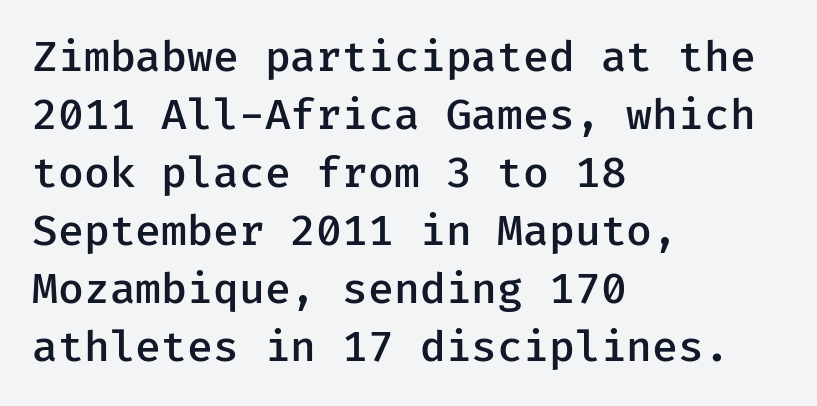
Q: Is the text bold? A: Semi-bold.
Q: Is the text italic (slanted)? A: No, it is upright.
Q: Is the typeface a serif or a sans-serif typeface? A: Sans-serif.
Q: Is the text underlined? A: No.
Q: How is the paragraph aligned? A: Left-aligned.
Q: Is the spacing between letters normal or unusually wide? A: Normal.
Q: Is the spacing between lines tight, normal or loose? A: Normal.
Q: Width (condensed, normal, or wide)? A: Normal.
Q: Stroke contrast? A: Low.
Q: x-height? A: Medium.
